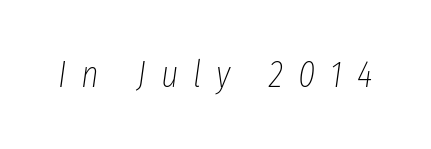
Q: Is the text bold? A: No.
Q: Is the text italic (slanted)? A: Yes, it leans right by about 8 degrees.
Q: Is the text underlined? A: No.
Q: Is the spacing between letters normal or unusually wide? A: Unusually wide.
Q: Width (condensed, normal, or wide)? A: Condensed.
Q: Stroke contrast? A: Low.
Q: x-height? A: Medium.
Q: Monospaced? A: No.
